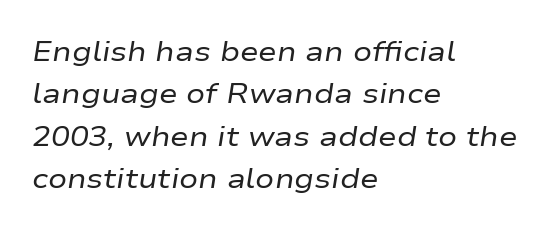
Q: Is the text bold? A: No.
Q: Is the text italic (slanted)? A: Yes, it leans right by about 9 degrees.
Q: Is the text underlined? A: No.
Q: How is the paragraph aligned? A: Left-aligned.
Q: Is the spacing between letters normal or unusually wide? A: Normal.
Q: Is the spacing between lines tight, normal or loose? A: Normal.
Q: Width (condensed, normal, or wide)? A: Wide.
Q: Stroke contrast? A: Low.
Q: x-height? A: Medium.
Q: Monospaced? A: No.
